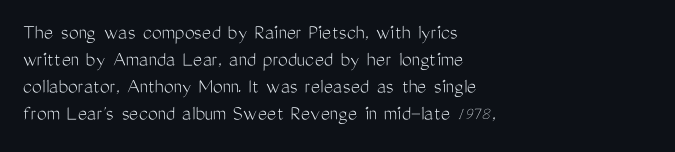
{"italic": "no", "bold": "no", "underline": "no", "align": "left", "line_spacing_ratio": 1.22, "letter_spacing": "normal", "letter_spacing_em": 0.0, "glyph_px": 22}
